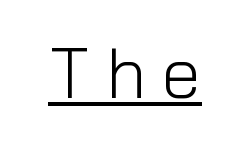
{"serif": "no", "italic": "no", "bold": "no", "weight": "light", "width": "normal", "stroke_contrast": "low", "x_height": "medium", "monospaced": "no", "underline": "yes", "letter_spacing": "wide", "letter_spacing_em": 0.23, "glyph_px": 71}
